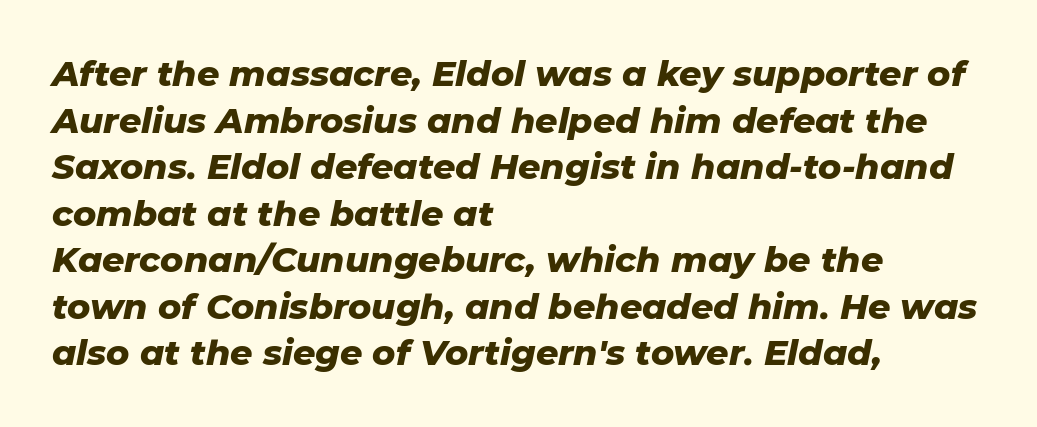
Each new line begins a customary step beneath the previous one. In terms of letterspacing, this is plain default setting. Notice how the stems are inclined rather than vertical — that's the hallmark of italics. The rendering uses natural spacing where letterforms have individual widths. The glyphs have the mass of a bold cut.
